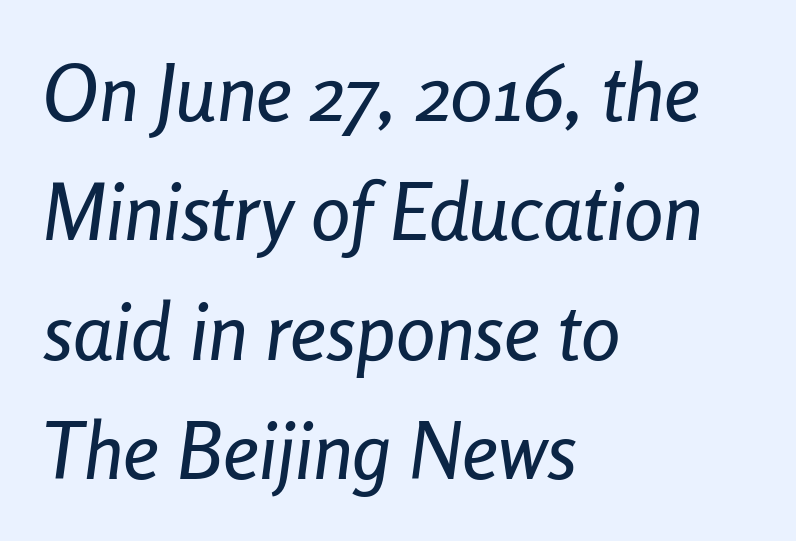
Think of a printed novel: that variable character pitch is what you see here. This rendering features lettering with no underline. Slanted lettering throughout. You could call the tracking neutral — neither tight nor loose. This block has exactly the height ordinary leading produces.
